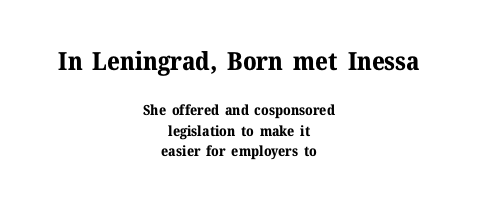
Q: Is the text bold? A: Yes.
Q: Is the text italic (slanted)? A: No, it is upright.
Q: Is the text underlined? A: No.
Q: How is the paragraph aligned? A: Centered.
Q: Is the spacing between letters normal or unusually wide? A: Normal.
Q: Is the spacing between lines tight, normal or loose? A: Normal.
Q: Which block of text is set in a larger size, the first (top) or the second (bottom)? A: The first (top) one.
